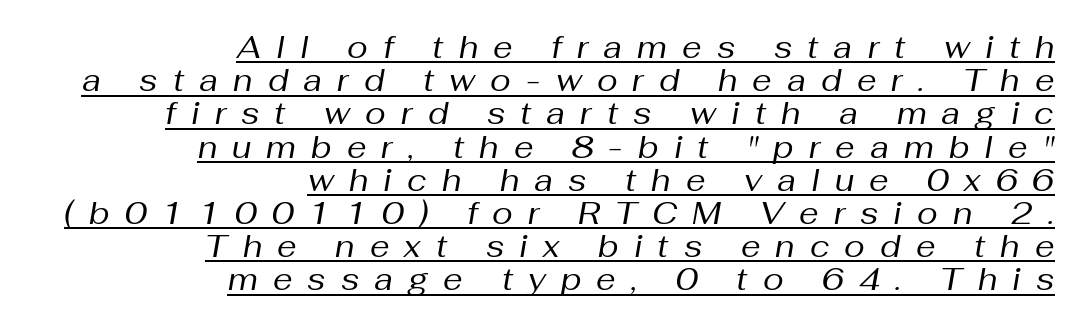
The image shows 31 px regular-weight type, italic (leaning right); set right-aligned, tight line spacing (1.07x), unusually wide letter spacing (+0.49 em), underlined; medium stroke contrast and a medium x-height.
